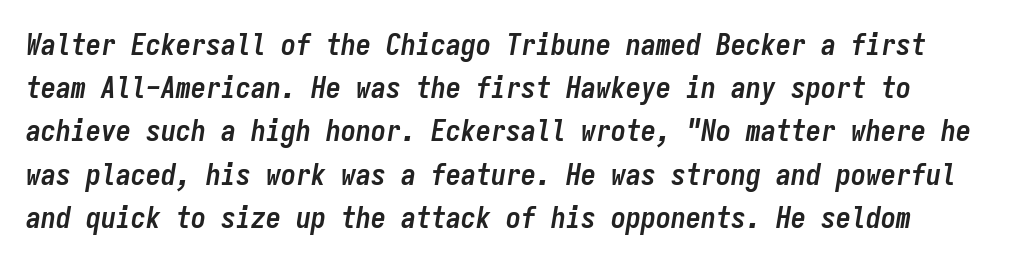
Plenty of ink on the page — the face is bold. Honestly, the letter spacing is just normal — you wouldn't notice it. The foot of each line stays bare and open. Is this a fixed-width face? Yes — each glyph sits in an identical cell.
